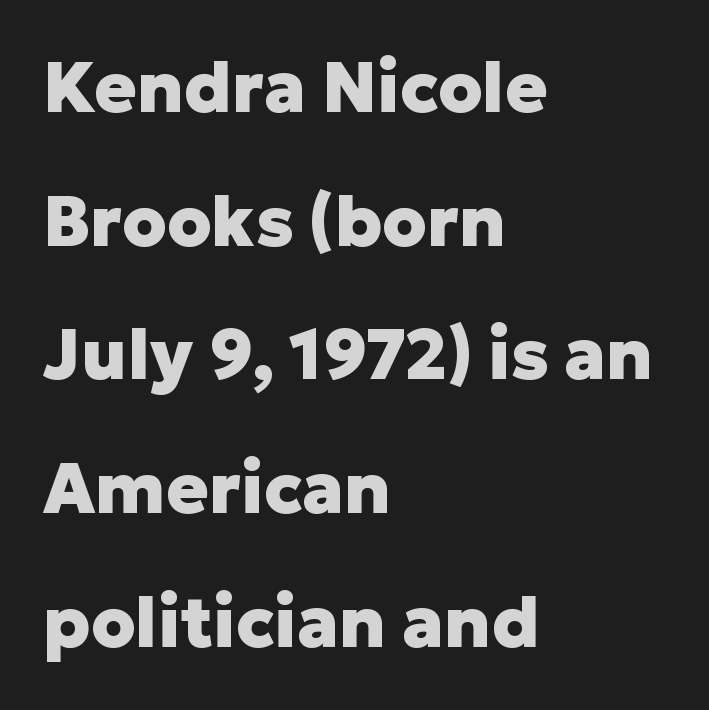
The image shows 70 px heavy sans-serif type, upright; set left-aligned, loose line spacing (1.91x), normal letter spacing, not underlined; low stroke contrast and a medium x-height.
